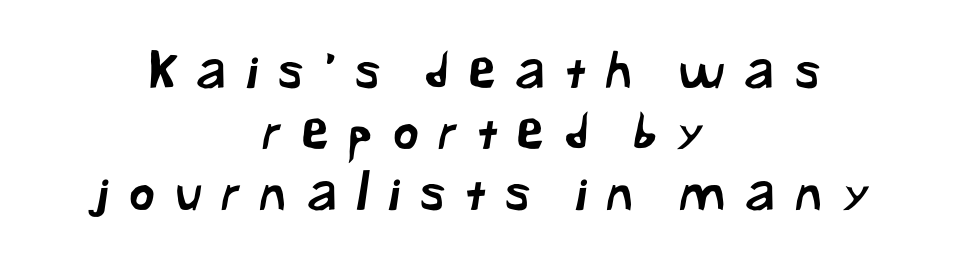
The image shows 50 px sans-serif type; set centered, line spacing 1.22x, unusually wide letter spacing (+0.4 em), not underlined; low stroke contrast and a medium x-height.
